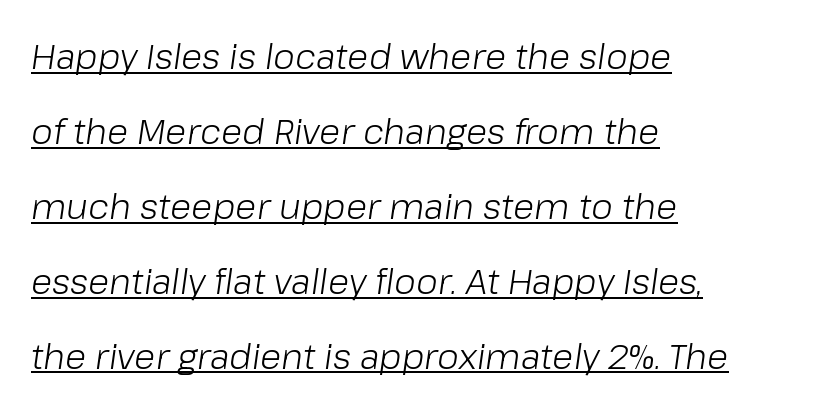
The image shows 35 px light type, italic (leaning right); set left-aligned, loose line spacing (2.14x), normal letter spacing, underlined; low stroke contrast and a medium x-height.
